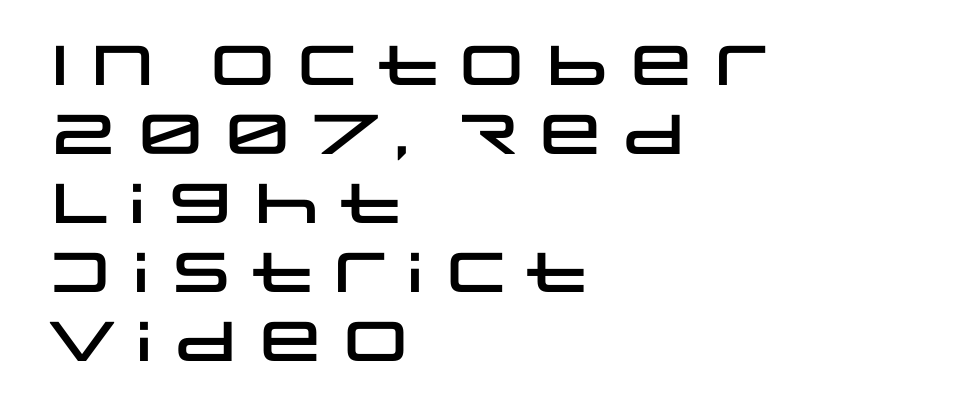
The image shows 56 px wide sans-serif type, upright; set left-aligned, line spacing 1.23x, normal letter spacing, not underlined; low stroke contrast and a large x-height.
